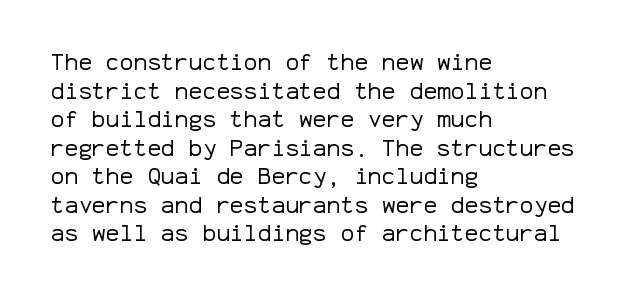
The image shows 23 px text type, upright; set left-aligned, line spacing 1.24x, normal letter spacing, not underlined.
